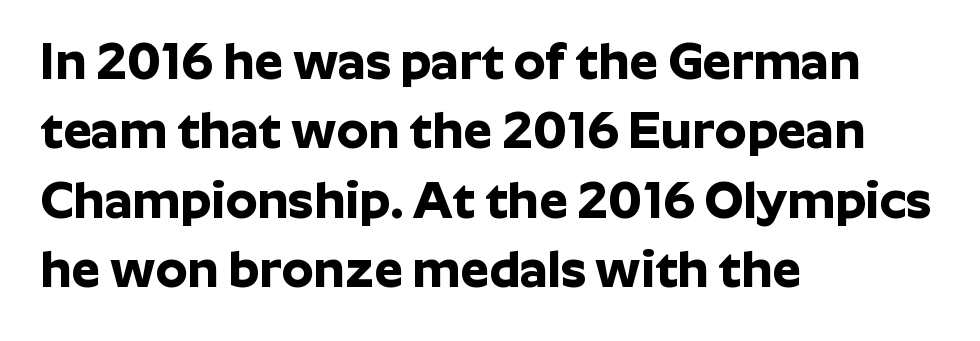
{"serif": "no", "italic": "no", "bold": "yes", "weight": "bold", "width": "normal", "stroke_contrast": "low", "x_height": "medium", "monospaced": "no", "underline": "no", "align": "left", "line_spacing": "normal", "line_spacing_ratio": 1.36, "letter_spacing": "normal", "letter_spacing_em": 0.0, "glyph_px": 51}
